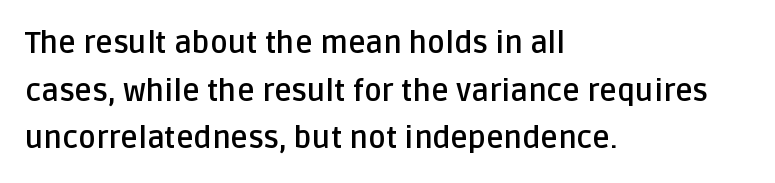
Q: Is the text bold? A: Yes.
Q: Is the text italic (slanted)? A: No, it is upright.
Q: Is the typeface a serif or a sans-serif typeface? A: Sans-serif.
Q: Is the text underlined? A: No.
Q: How is the paragraph aligned? A: Left-aligned.
Q: Is the spacing between letters normal or unusually wide? A: Normal.
Q: Is the spacing between lines tight, normal or loose? A: Normal.
Q: Width (condensed, normal, or wide)? A: Normal.
Q: Stroke contrast? A: Low.
Q: x-height? A: Large.
Q: Monospaced? A: No.
